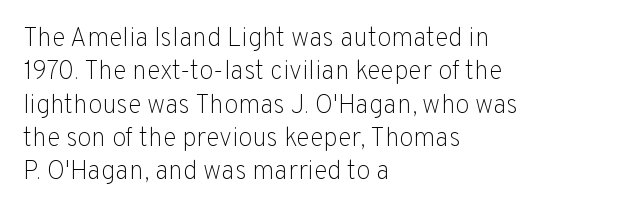
Q: Is the text bold? A: No.
Q: Is the text italic (slanted)? A: No, it is upright.
Q: Is the text underlined? A: No.
Q: How is the paragraph aligned? A: Left-aligned.
Q: Is the spacing between letters normal or unusually wide? A: Normal.
Q: Is the spacing between lines tight, normal or loose? A: Normal.
